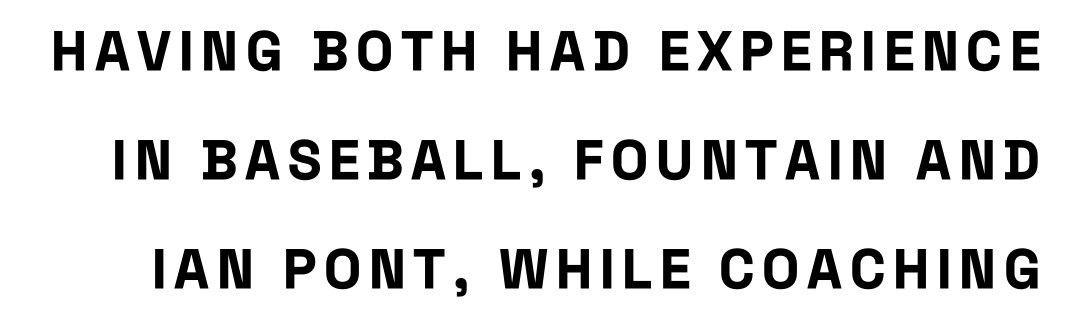
{"serif": "no", "italic": "no", "bold": "yes", "weight": "bold", "width": "condensed", "stroke_contrast": "low", "x_height": "large", "monospaced": "no", "underline": "no", "line_spacing": "loose", "line_spacing_ratio": 1.98, "glyph_px": 55}
